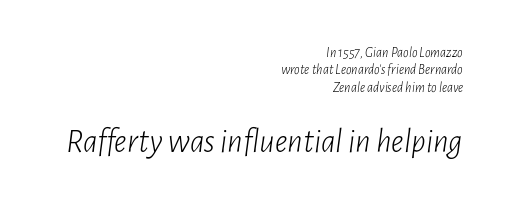
The image shows 34 px light, condensed type, italic (leaning right); set right-aligned, line spacing 1.24x, normal letter spacing, not underlined; the second (bottom) block is 2.43x larger; low stroke contrast and a medium x-height.
